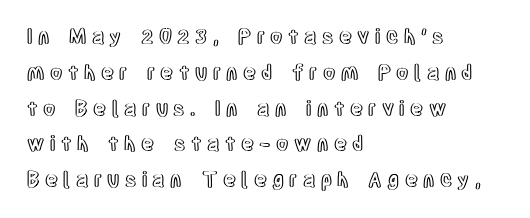
The rendering anchors every line to the left-hand side. Each row of text sits above clean, open space. There is plenty of visible air inserted between adjacent glyphs. Ordinary non-slanted type is in use.
